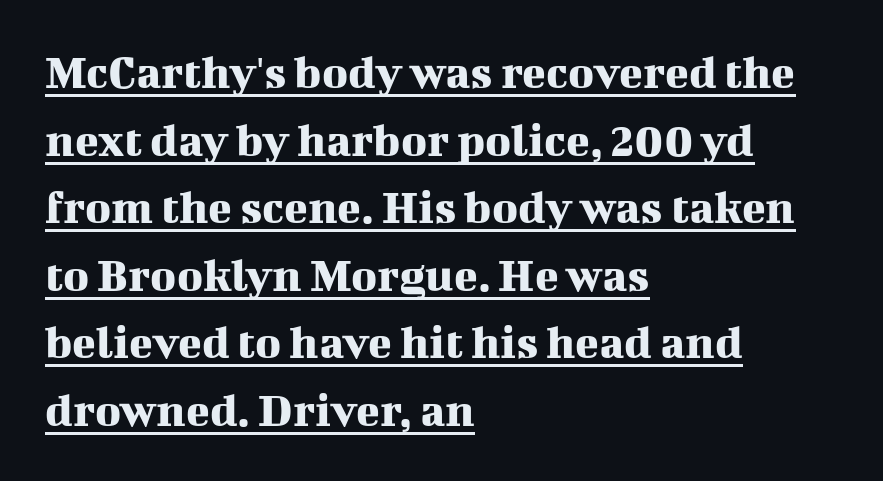
Q: Is the text italic (slanted)? A: No, it is upright.
Q: Is the typeface a serif or a sans-serif typeface? A: Serif.
Q: Is the text underlined? A: Yes.
Q: How is the paragraph aligned? A: Left-aligned.
Q: Is the spacing between letters normal or unusually wide? A: Normal.
Q: Is the spacing between lines tight, normal or loose? A: Normal.
Q: Width (condensed, normal, or wide)? A: Normal.
Q: Stroke contrast? A: Medium.
Q: x-height? A: Medium.
Q: Monospaced? A: No.
